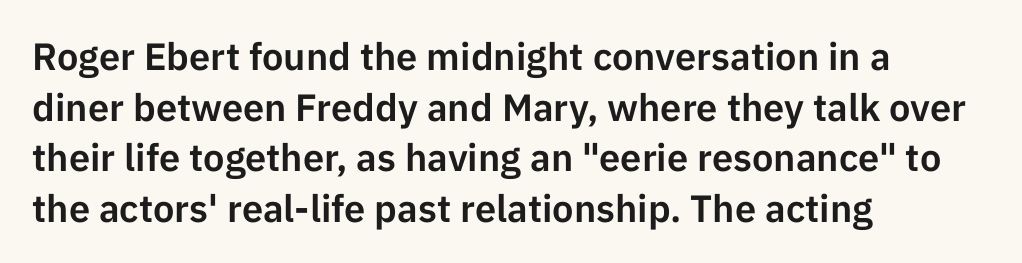
The image shows 38 px sans-serif type, upright; set left-aligned, normal line spacing (1.33x), normal letter spacing, not underlined; low stroke contrast and a medium x-height.
